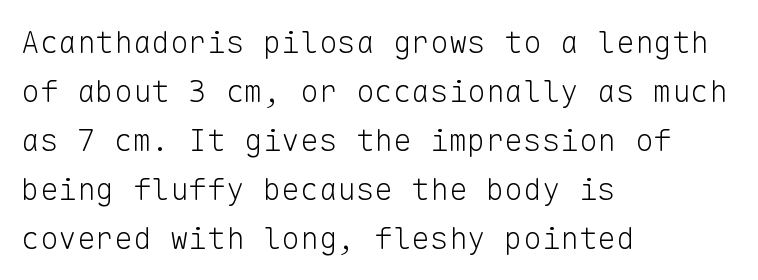
{"serif": "no", "italic": "no", "bold": "no", "weight": "light", "width": "normal", "stroke_contrast": "low", "x_height": "medium", "monospaced": "yes", "underline": "no", "align": "left", "line_spacing": "normal", "line_spacing_ratio": 1.58, "letter_spacing": "normal", "letter_spacing_em": 0.0, "glyph_px": 31}
